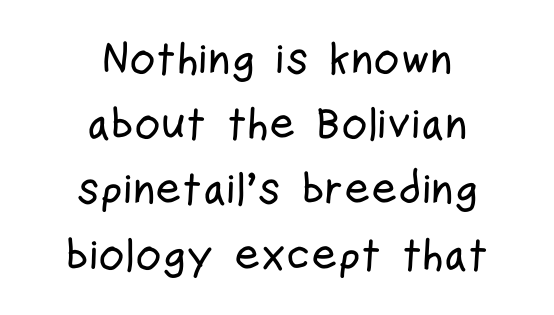
Is there any slant? The stems are plumb. Just letters on the line, the space beneath them empty. To sum up the face: it is a sans, with no serifs. Quick note: interline space is typical.
